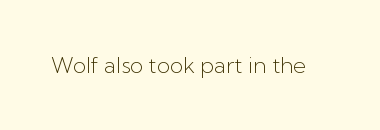
The space directly below the letters is spotless. Quick note: not italic, upright. The line texture is even and compact thanks to regular tracking. These glyphs show unthickened strokes, regular width or finer.
